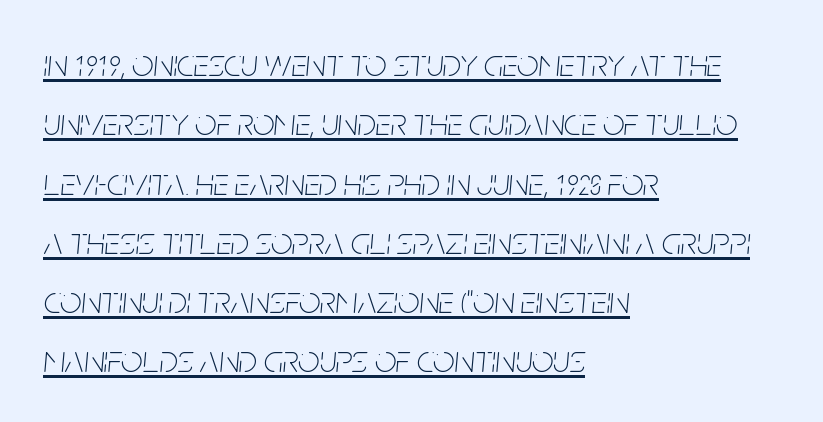
Q: Is the text bold? A: No.
Q: Is the text italic (slanted)? A: Yes, it leans right by about 5 degrees.
Q: Is the text underlined? A: Yes.
Q: How is the paragraph aligned? A: Left-aligned.
Q: Is the spacing between letters normal or unusually wide? A: Normal.
Q: Is the spacing between lines tight, normal or loose? A: Normal.
Q: Width (condensed, normal, or wide)? A: Condensed.
Q: Stroke contrast? A: Low.
Q: x-height? A: Large.
Q: Monospaced? A: No.
